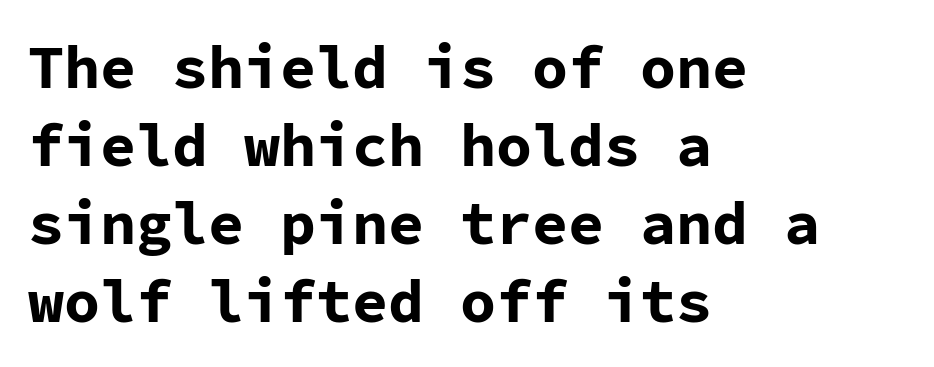
The image shows 60 px bold sans-serif type, upright, monospaced; set left-aligned, normal line spacing (1.3x), normal letter spacing, not underlined; low stroke contrast and a medium x-height.
